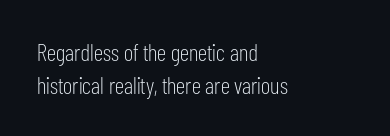
{"italic": "no", "bold": "no", "underline": "no", "align": "left", "line_spacing": "normal", "line_spacing_ratio": 1.36, "letter_spacing": "normal", "letter_spacing_em": 0.0, "glyph_px": 24}
